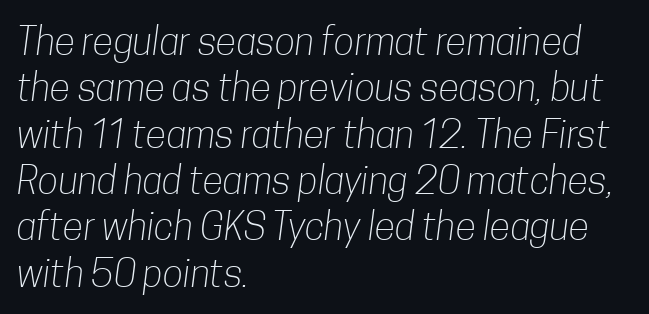
Q: Is the text bold? A: No.
Q: Is the typeface a serif or a sans-serif typeface? A: Sans-serif.
Q: Is the text underlined? A: No.
Q: How is the paragraph aligned? A: Left-aligned.
Q: Is the spacing between letters normal or unusually wide? A: Normal.
Q: Width (condensed, normal, or wide)? A: Condensed.
Q: Stroke contrast? A: Low.
Q: x-height? A: Medium.
Q: Monospaced? A: No.
